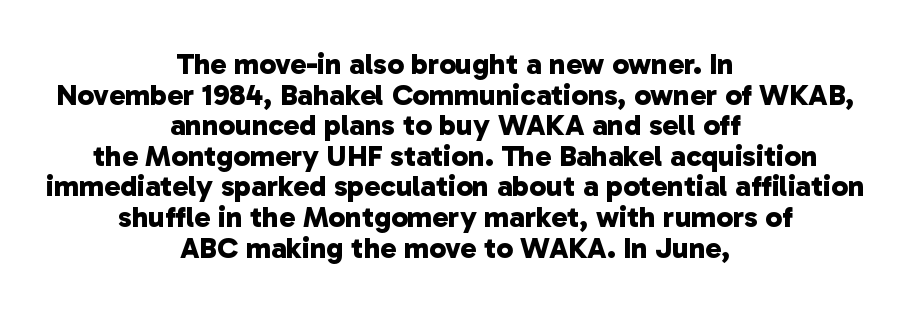
Q: Is the text bold? A: Yes.
Q: Is the typeface a serif or a sans-serif typeface? A: Sans-serif.
Q: Is the text underlined? A: No.
Q: How is the paragraph aligned? A: Centered.
Q: Is the spacing between letters normal or unusually wide? A: Normal.
Q: Is the spacing between lines tight, normal or loose? A: Tight.
Q: Width (condensed, normal, or wide)? A: Normal.
Q: Stroke contrast? A: Low.
Q: x-height? A: Medium.
Q: Monospaced? A: No.
